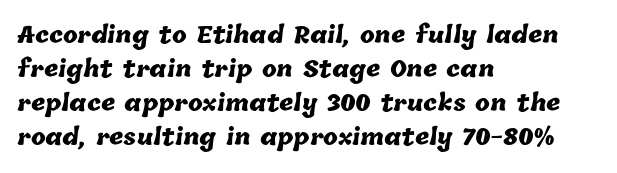
The image shows 22 px bold type; set left-aligned, normal line spacing (1.54x), normal letter spacing, not underlined.
